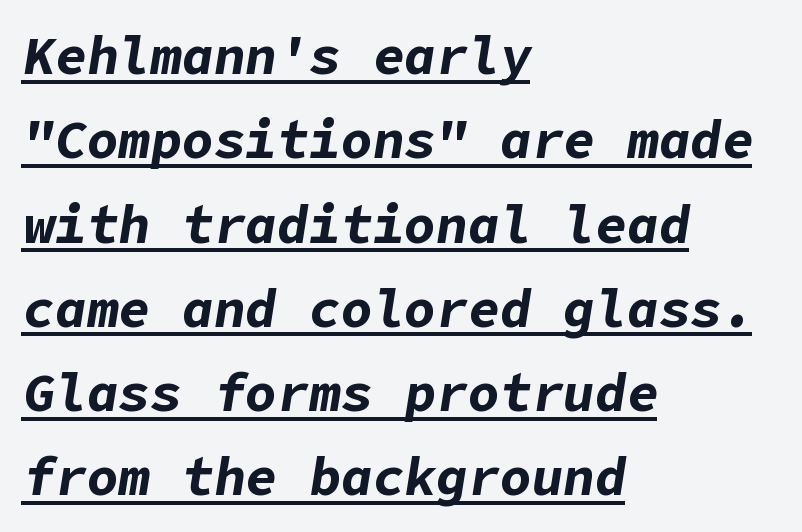
{"italic": "yes", "lean": "right", "slant_degrees": 9, "bold": "yes", "weight": "bold", "width": "normal", "stroke_contrast": "low", "x_height": "medium", "underline": "yes", "align": "left", "line_spacing": "normal", "line_spacing_ratio": 1.59, "letter_spacing": "normal", "letter_spacing_em": 0.0, "glyph_px": 53}
